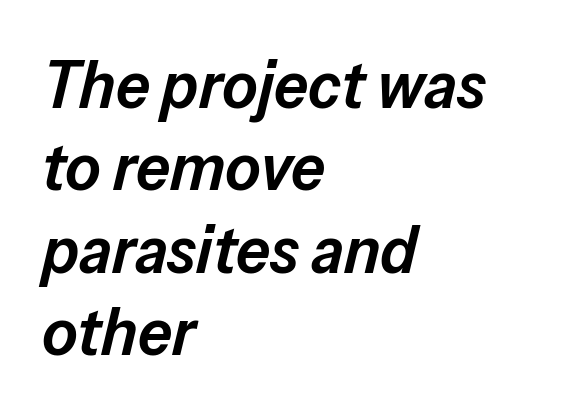
The image shows 68 px semibold type, italic (leaning right); set left-aligned, line spacing 1.21x, normal letter spacing, not underlined; low stroke contrast and a medium x-height.
